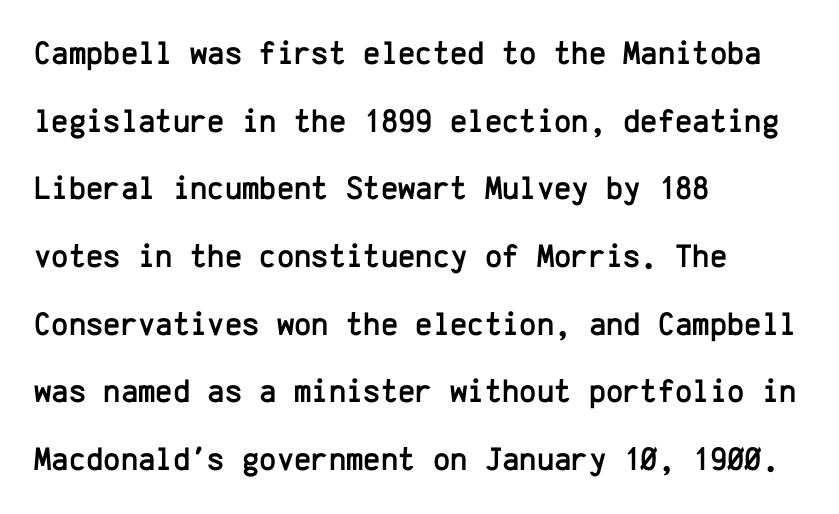
{"serif": "no", "italic": "no", "width": "normal", "stroke_contrast": "low", "x_height": "medium", "monospaced": "yes", "underline": "no", "align": "left", "line_spacing": "loose", "line_spacing_ratio": 2.05, "letter_spacing": "normal", "letter_spacing_em": 0.0, "glyph_px": 33}
